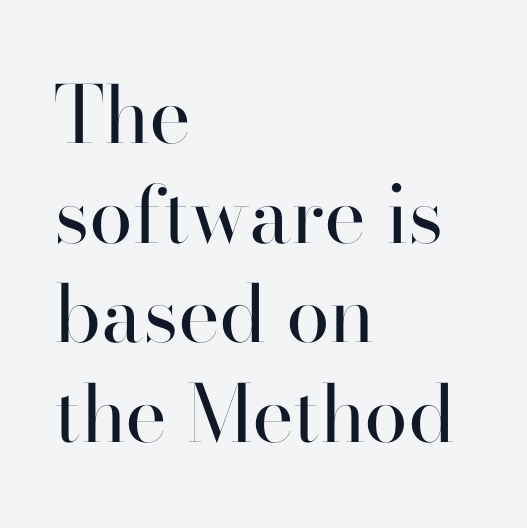
{"serif": "no", "italic": "no", "bold": "no", "weight": "regular", "width": "normal", "stroke_contrast": "high", "x_height": "small", "monospaced": "no", "underline": "no", "align": "left", "line_spacing": "normal", "line_spacing_ratio": 1.26, "letter_spacing": "normal", "letter_spacing_em": 0.0, "glyph_px": 79}
